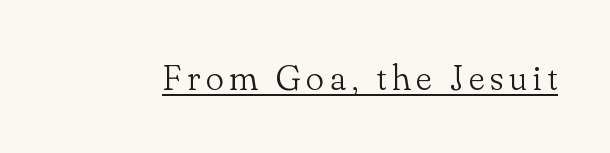
Each letter keeps its own natural width here, so spacing adapts to shape. The glyphs are accompanied by a horizontal stroke just below them. Classification — serif. The cut favours lightness, reaching ordinary text weight at its darkest. No italicization has been applied; the sample stays upright.
